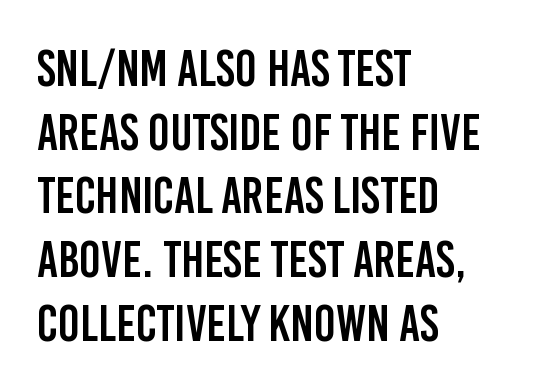
The image shows 51 px condensed sans-serif type, upright; set left-aligned, normal line spacing (1.25x), normal letter spacing, not underlined; low stroke contrast and a large x-height.
